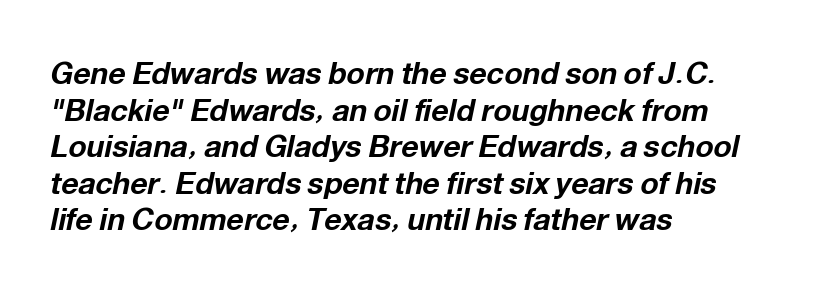
Q: Is the text bold? A: Yes.
Q: Is the text italic (slanted)? A: Yes, it leans right by about 12 degrees.
Q: Is the text underlined? A: No.
Q: How is the paragraph aligned? A: Left-aligned.
Q: Is the spacing between letters normal or unusually wide? A: Normal.
Q: Width (condensed, normal, or wide)? A: Normal.
Q: Stroke contrast? A: Low.
Q: x-height? A: Medium.
Q: Monospaced? A: No.
